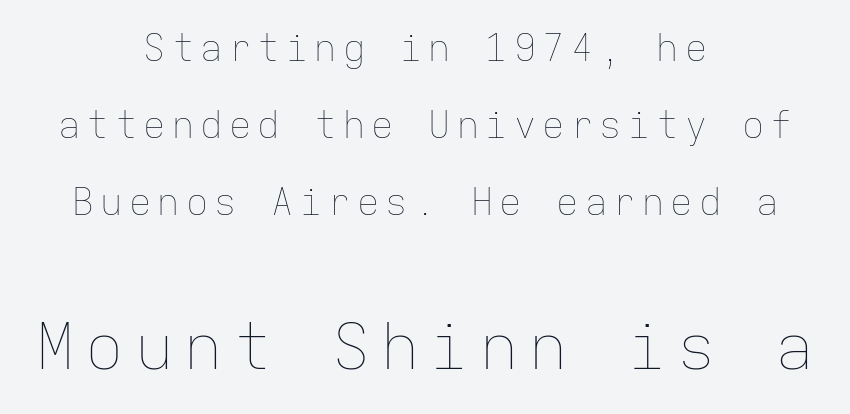
The image shows 64 px thin type, upright, monospaced; set centered, loose line spacing (2.08x), not underlined; the second (bottom) block is 1.73x larger; low stroke contrast and a medium x-height.
